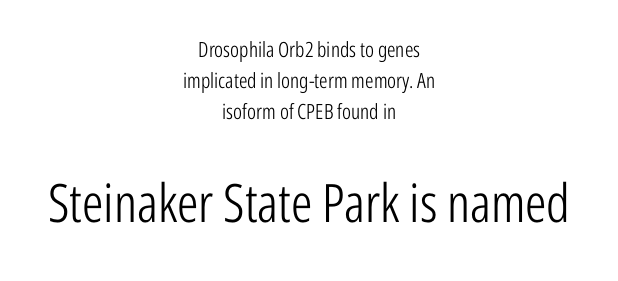
Q: Is the text bold? A: No.
Q: Is the text italic (slanted)? A: No, it is upright.
Q: Is the typeface a serif or a sans-serif typeface? A: Sans-serif.
Q: Is the text underlined? A: No.
Q: How is the paragraph aligned? A: Centered.
Q: Is the spacing between letters normal or unusually wide? A: Normal.
Q: Is the spacing between lines tight, normal or loose? A: Normal.
Q: Which block of text is set in a larger size, the first (top) or the second (bottom)? A: The second (bottom) one.
Q: Width (condensed, normal, or wide)? A: Condensed.
Q: Stroke contrast? A: Low.
Q: x-height? A: Medium.
Q: Monospaced? A: No.
